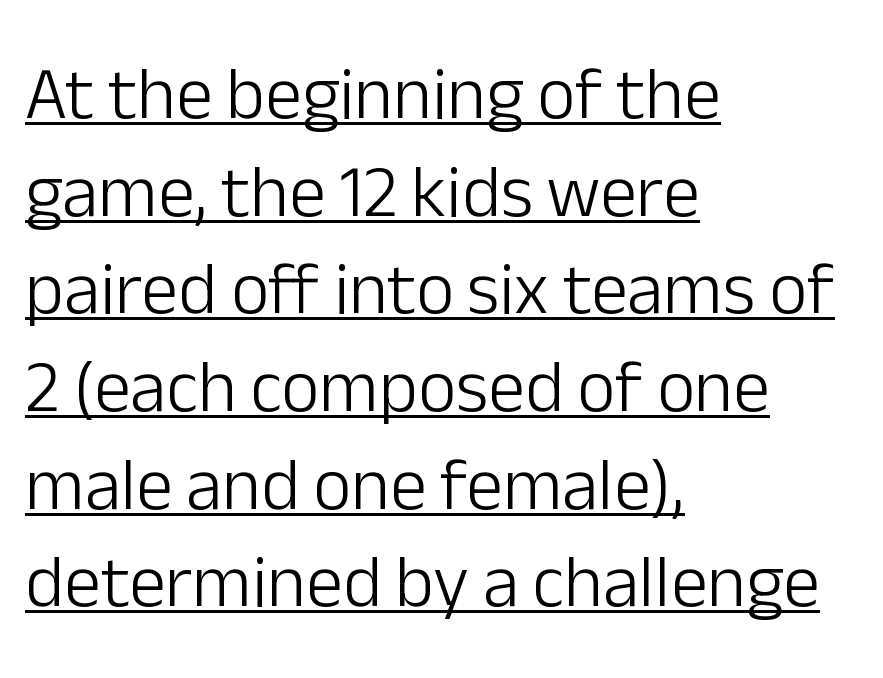
The image shows 74 px light sans-serif type, upright; set left-aligned, normal line spacing (1.32x), normal letter spacing, underlined; low stroke contrast and a medium x-height.
